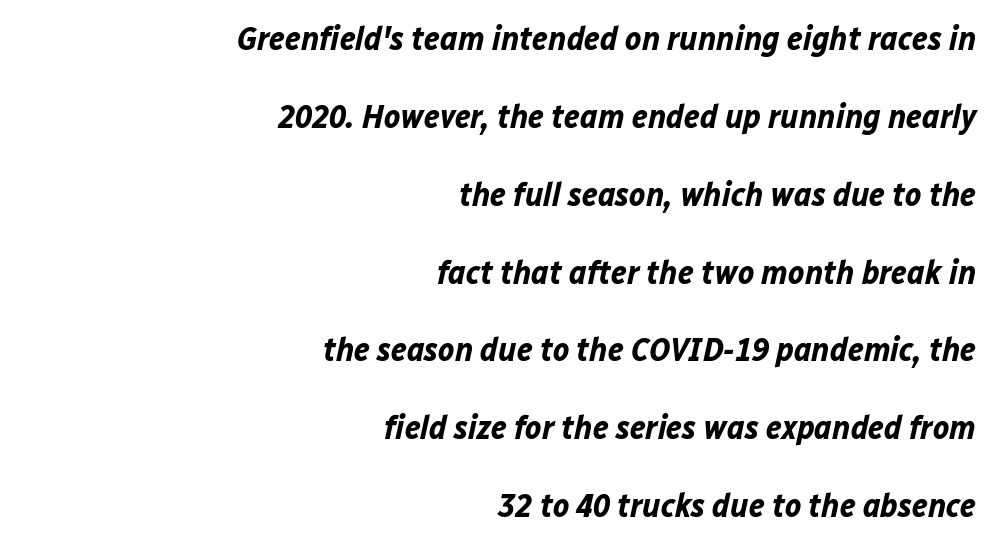
The image shows 34 px bold type, italic (leaning right); set right-aligned, loose line spacing (2.29x), normal letter spacing, not underlined; low stroke contrast and a medium x-height.
